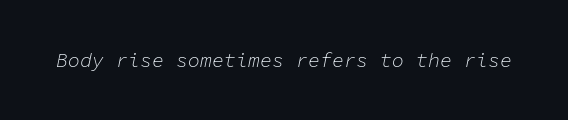
{"italic": "yes", "lean": "right", "slant_degrees": 11, "bold": "no", "underline": "no", "letter_spacing": "normal", "letter_spacing_em": 0.0, "glyph_px": 20}
